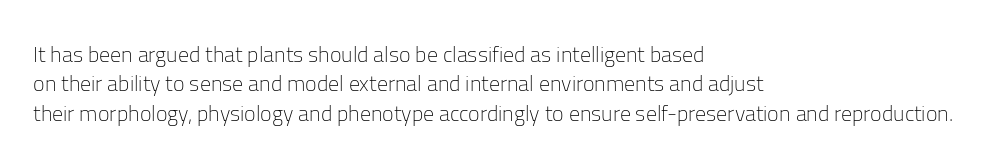
Bare-footed words on every line. Every stem runs plumb, perpendicular to the baseline. The typesetting does not lean heavy: it is not bold. Tracking value appears to be zero — textbook default spacing. The vertical gap from one line to the next is medium.
